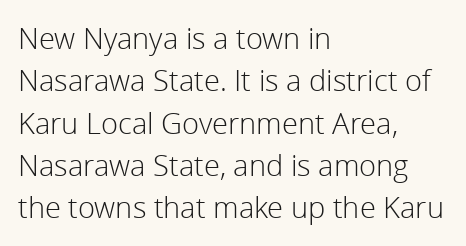
{"serif": "no", "italic": "no", "bold": "no", "weight": "light", "width": "normal", "x_height": "medium", "monospaced": "no", "underline": "no", "align": "left", "line_spacing": "normal", "line_spacing_ratio": 1.46, "letter_spacing": "normal", "letter_spacing_em": 0.0, "glyph_px": 29}
